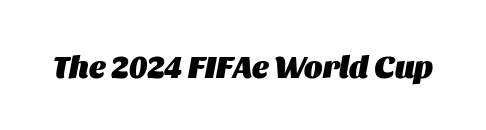
Q: Is the text bold? A: Yes.
Q: Is the text italic (slanted)? A: Yes, it leans right by about 11 degrees.
Q: Is the text underlined? A: No.
Q: Is the spacing between letters normal or unusually wide? A: Normal.
Q: Width (condensed, normal, or wide)? A: Normal.
Q: Stroke contrast? A: Medium.
Q: x-height? A: Large.
Q: Monospaced? A: No.
